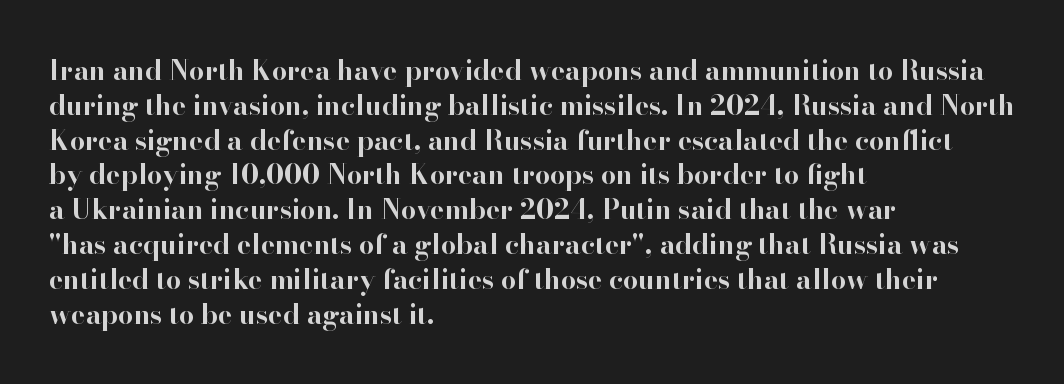
The words here are not underlined. Style check: upright. Typesetter's note: full bold, strokes at maximum text heaviness. Left-aligned paragraph, ragged on the right. One glance says typical: line gaps are just what's usual. Look at the tracking — it's just the regular setting, nothing added.
